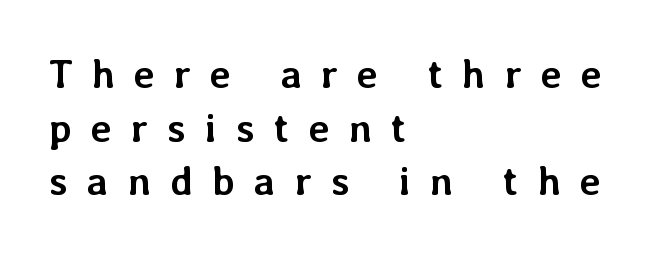
Q: Is the text bold? A: Yes.
Q: Is the text italic (slanted)? A: No, it is upright.
Q: Is the text underlined? A: No.
Q: How is the paragraph aligned? A: Left-aligned.
Q: Is the spacing between letters normal or unusually wide? A: Unusually wide.
Q: Is the spacing between lines tight, normal or loose? A: Normal.
Q: Width (condensed, normal, or wide)? A: Normal.
Q: Stroke contrast? A: Low.
Q: x-height? A: Medium.
Q: Monospaced? A: No.
